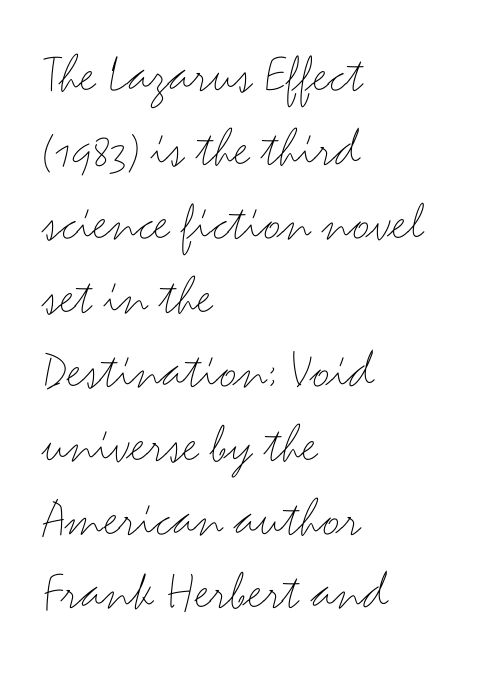
If you measured baseline to baseline, you'd find a middling distance. Spacing between characters is what you'd get straight out of the box. The text was rendered using a sans face with plain stroke endings. Spacing verdict: proportional, widths tailored to each character.
